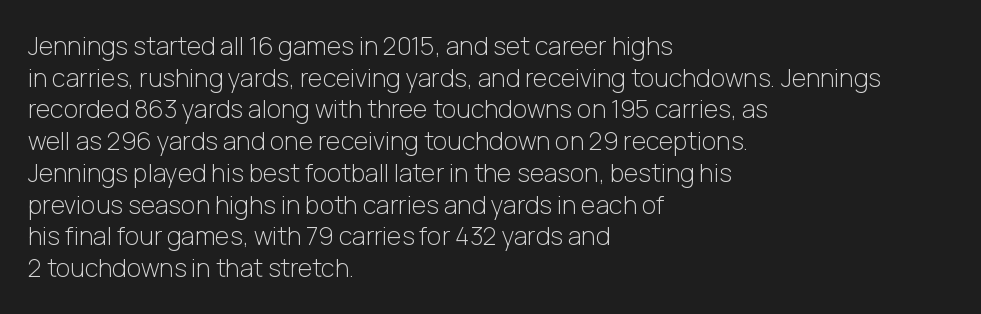
The image shows 25 px text type, upright; set left-aligned, normal line spacing (1.27x), normal letter spacing, not underlined.
